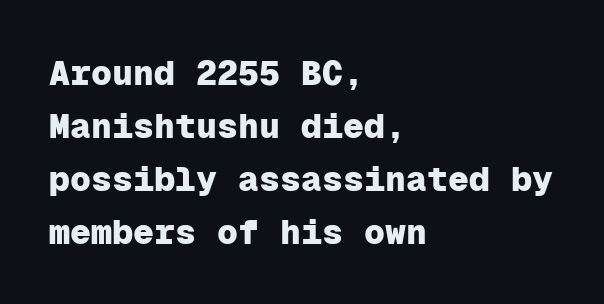
This sample uses a sans-serif face. Compared with an ordinary text face, these strokes are far heavier — a full bold. Line beginnings align vertically; line endings do not. The face used here is monospaced, like something from a code editor. The designer left line spacing at the default.
